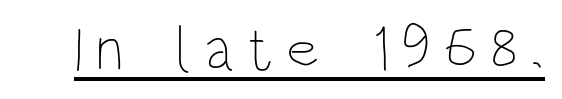
Proportional: the letters do not fall into vertical columns. Bold? No — there's no thickening of the strokes. The typesetter has applied underlining to the passage shown. If you drew a line through each stem, it would be perfectly vertical. The type is letterspaced generously, with wide tracking.
